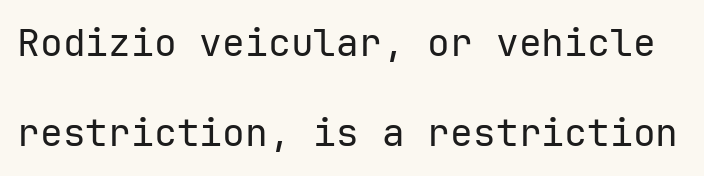
Q: Is the text bold? A: No.
Q: Is the text italic (slanted)? A: No, it is upright.
Q: Is the typeface a serif or a sans-serif typeface? A: Sans-serif.
Q: Is the text underlined? A: No.
Q: Is the spacing between letters normal or unusually wide? A: Normal.
Q: Is the spacing between lines tight, normal or loose? A: Loose.
Q: Width (condensed, normal, or wide)? A: Normal.
Q: Stroke contrast? A: Low.
Q: x-height? A: Medium.
Q: Monospaced? A: Yes.
